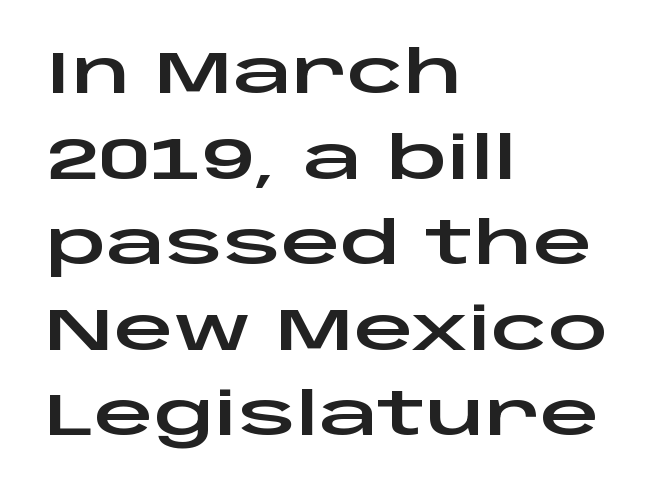
Q: Is the text italic (slanted)? A: No, it is upright.
Q: Is the typeface a serif or a sans-serif typeface? A: Sans-serif.
Q: Is the text underlined? A: No.
Q: How is the paragraph aligned? A: Left-aligned.
Q: Is the spacing between letters normal or unusually wide? A: Normal.
Q: Is the spacing between lines tight, normal or loose? A: Normal.
Q: Width (condensed, normal, or wide)? A: Wide.
Q: Stroke contrast? A: Low.
Q: x-height? A: Large.
Q: Monospaced? A: No.
